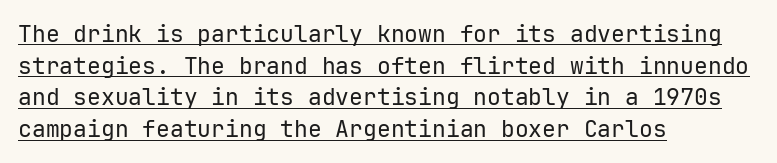
Q: Is the text bold? A: No.
Q: Is the text italic (slanted)? A: No, it is upright.
Q: Is the text underlined? A: Yes.
Q: How is the paragraph aligned? A: Left-aligned.
Q: Is the spacing between letters normal or unusually wide? A: Normal.
Q: Is the spacing between lines tight, normal or loose? A: Normal.
